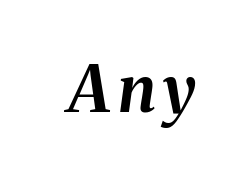
{"italic": "yes", "lean": "right", "slant_degrees": 8, "bold": "yes", "weight": "bold", "width": "normal", "stroke_contrast": "medium", "x_height": "medium", "monospaced": "no", "underline": "no", "glyph_px": 65}
